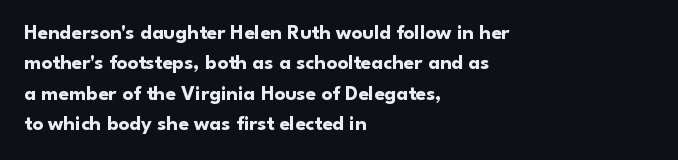
Notice how the stems are strictly vertical — no italics here. These words are printed bold, with thick strokes throughout. Leading: standard. You could call the tracking neutral — neither tight nor loose. The rendering anchors every line to the left-hand side. The words here are not underlined.
